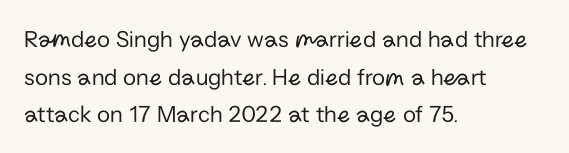
{"italic": "no", "bold": "no", "underline": "no", "align": "left", "line_spacing": "normal", "line_spacing_ratio": 1.57, "letter_spacing": "normal", "letter_spacing_em": 0.0, "glyph_px": 24}
